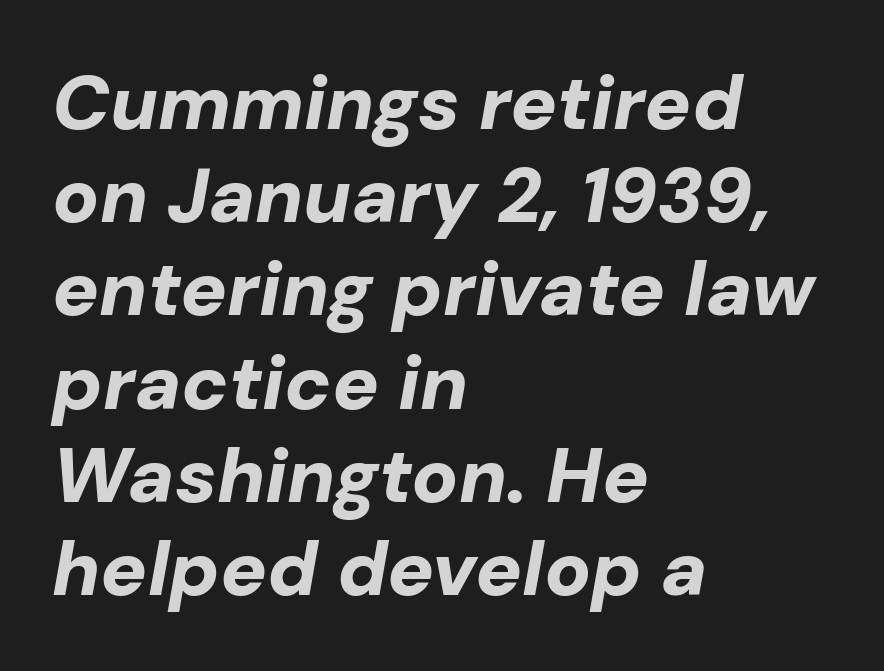
Q: Is the text bold? A: Yes.
Q: Is the text italic (slanted)? A: Yes, it leans right by about 10 degrees.
Q: Is the text underlined? A: No.
Q: How is the paragraph aligned? A: Left-aligned.
Q: Is the spacing between letters normal or unusually wide? A: Normal.
Q: Width (condensed, normal, or wide)? A: Normal.
Q: Stroke contrast? A: Low.
Q: x-height? A: Medium.
Q: Monospaced? A: No.
